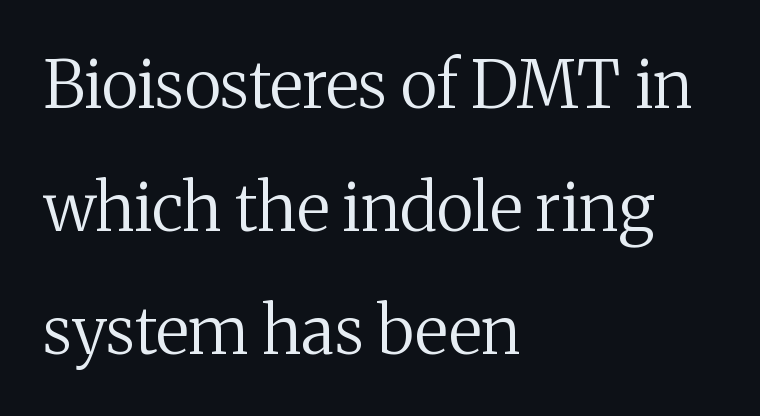
The image shows 66 px regular-weight serif type, upright; set left-aligned, line spacing 1.86x, normal letter spacing, not underlined; medium stroke contrast and a medium x-height.
